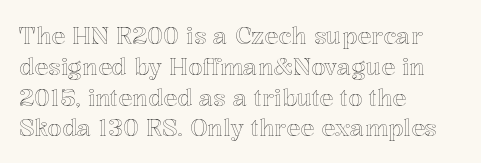
{"italic": "no", "underline": "no", "align": "left", "line_spacing": "normal", "line_spacing_ratio": 1.34, "letter_spacing": "normal", "letter_spacing_em": 0.0, "glyph_px": 23}
